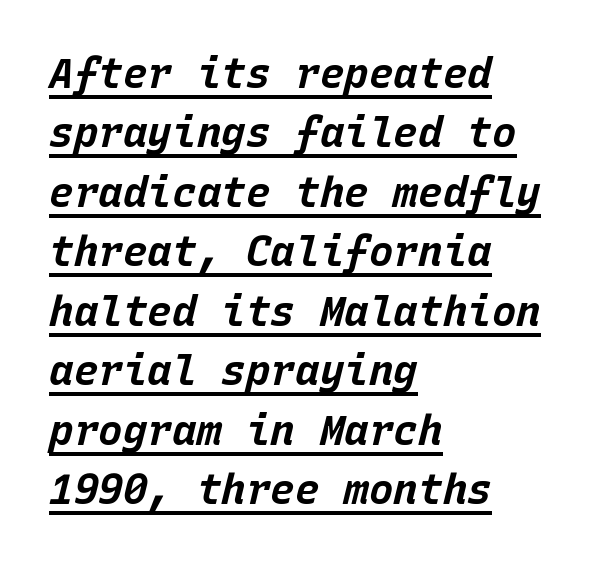
Q: Is the text bold? A: Yes.
Q: Is the text italic (slanted)? A: Yes, it leans right by about 15 degrees.
Q: Is the text underlined? A: Yes.
Q: How is the paragraph aligned? A: Left-aligned.
Q: Is the spacing between letters normal or unusually wide? A: Normal.
Q: Is the spacing between lines tight, normal or loose? A: Normal.
Q: Width (condensed, normal, or wide)? A: Normal.
Q: Stroke contrast? A: Low.
Q: x-height? A: Large.
Q: Monospaced? A: Yes.
